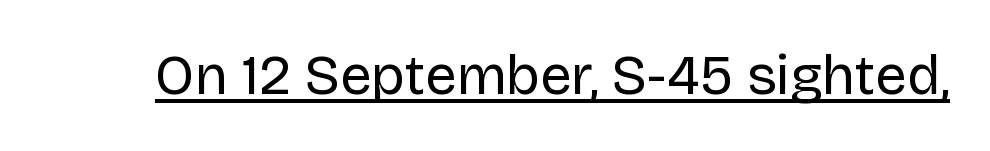
{"serif": "no", "italic": "no", "bold": "no", "weight": "regular", "width": "normal", "stroke_contrast": "low", "x_height": "large", "monospaced": "no", "underline": "yes", "letter_spacing": "normal", "letter_spacing_em": 0.0, "glyph_px": 56}
